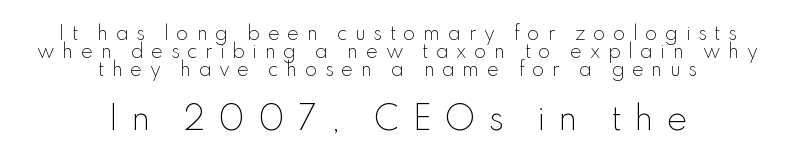
The image shows 31 px light sans-serif type, upright; set centered, tight line spacing (1.01x), unusually wide letter spacing (+0.41 em), not underlined; the second (bottom) block is 1.72x larger; low stroke contrast and a small x-height.
